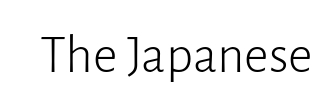
{"serif": "no", "italic": "no", "bold": "no", "weight": "light", "width": "normal", "stroke_contrast": "low", "x_height": "medium", "monospaced": "no", "underline": "no", "letter_spacing": "normal", "letter_spacing_em": 0.0, "glyph_px": 54}
